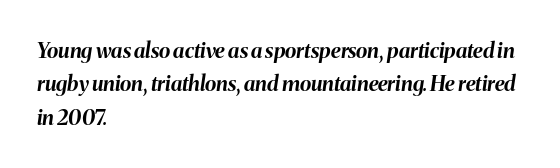
Clear beneath every line of the passage. Does the lettering tilt? It does — this is italic. The rows are spaced the way most documents space them. Look at the tracking — it's just the regular setting, nothing added. All the whitespace from short lines collects on the right. Heavy-handed strokes throughout: this text is bold.
